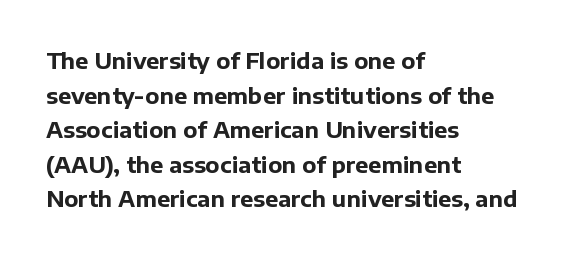
Q: Is the text bold? A: Yes.
Q: Is the text italic (slanted)? A: No, it is upright.
Q: Is the text underlined? A: No.
Q: How is the paragraph aligned? A: Left-aligned.
Q: Is the spacing between letters normal or unusually wide? A: Normal.
Q: Is the spacing between lines tight, normal or loose? A: Normal.
